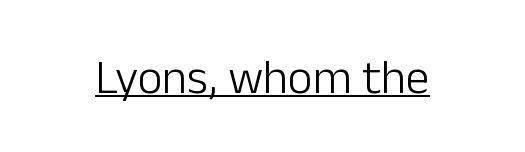
Check where the strokes stop: nothing finishes them off — pure sans. Weight: not bold — regular or lighter. You could not count columns in this text — the font is proportionally spaced. Every character sits straight up, as roman type does. A rule runs beneath these lines of type. Words appear dense and cohesive because spacing is normal.
